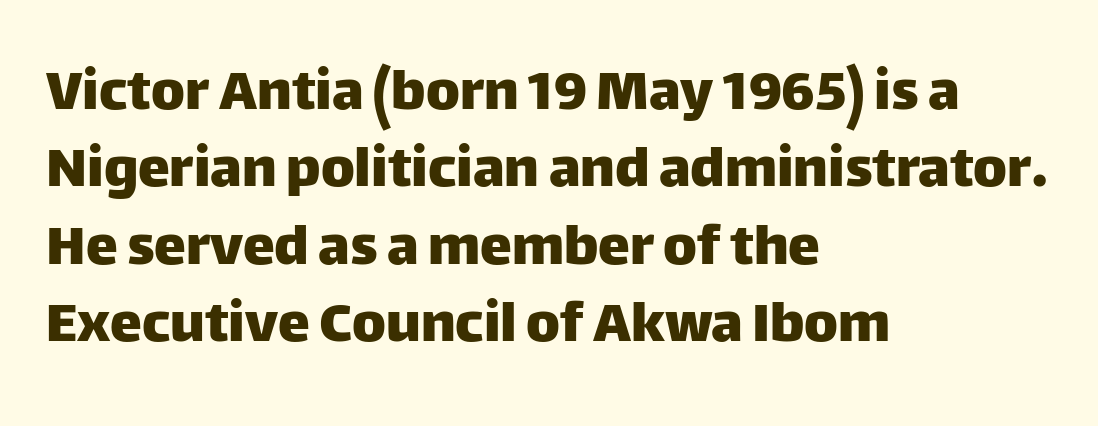
Q: Is the text italic (slanted)? A: No, it is upright.
Q: Is the typeface a serif or a sans-serif typeface? A: Sans-serif.
Q: Is the text underlined? A: No.
Q: How is the paragraph aligned? A: Left-aligned.
Q: Is the spacing between letters normal or unusually wide? A: Normal.
Q: Width (condensed, normal, or wide)? A: Normal.
Q: Stroke contrast? A: Low.
Q: x-height? A: Large.
Q: Monospaced? A: No.
